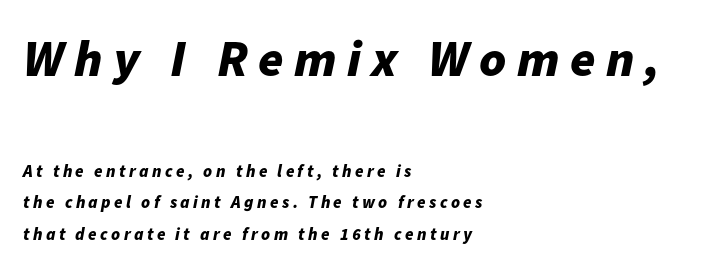
Underline: absent. Spacing verdict: proportional, widths tailored to each character. Designer's note — italics engaged. A dark, heavy texture on the line: the type is bold.
